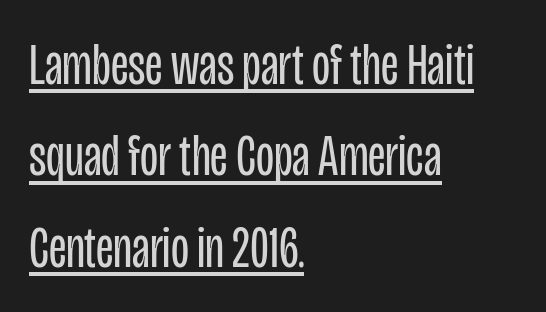
{"serif": "no", "italic": "no", "bold": "no", "weight": "regular", "width": "condensed", "stroke_contrast": "low", "x_height": "large", "monospaced": "no", "underline": "yes", "align": "left", "line_spacing": "normal", "line_spacing_ratio": 1.55, "letter_spacing": "normal", "letter_spacing_em": 0.0, "glyph_px": 59}
